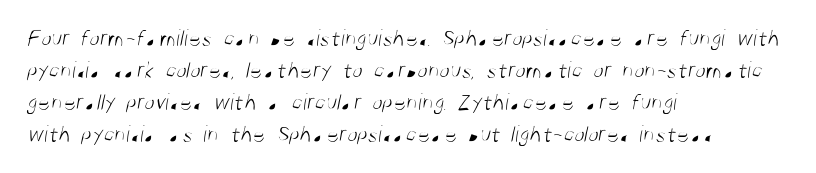
Q: Is the text bold? A: No.
Q: Is the text underlined? A: No.
Q: How is the paragraph aligned? A: Left-aligned.
Q: Is the spacing between letters normal or unusually wide? A: Normal.
Q: Is the spacing between lines tight, normal or loose? A: Normal.
